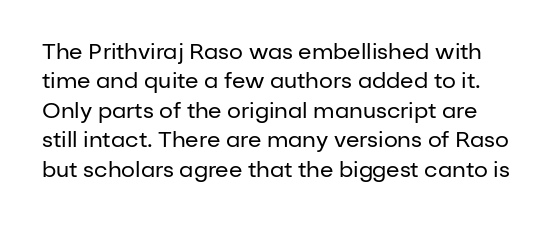
Q: Is the text bold? A: No.
Q: Is the text italic (slanted)? A: No, it is upright.
Q: Is the text underlined? A: No.
Q: Is the spacing between letters normal or unusually wide? A: Normal.
Q: Is the spacing between lines tight, normal or loose? A: Normal.
